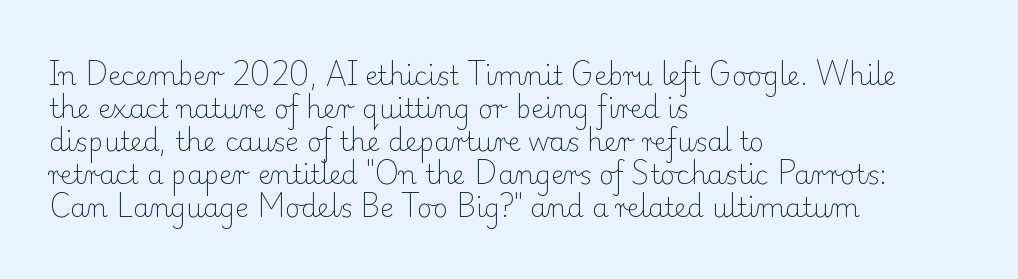
The image shows 26 px text type, upright; set left-aligned, normal line spacing (1.27x), normal letter spacing, not underlined.
